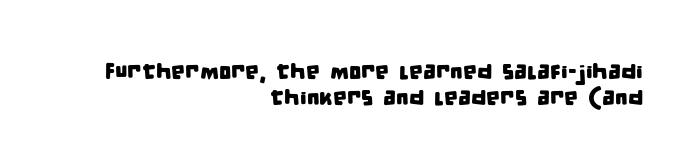
Q: Is the text underlined? A: No.
Q: How is the paragraph aligned? A: Right-aligned.
Q: Is the spacing between letters normal or unusually wide? A: Normal.
